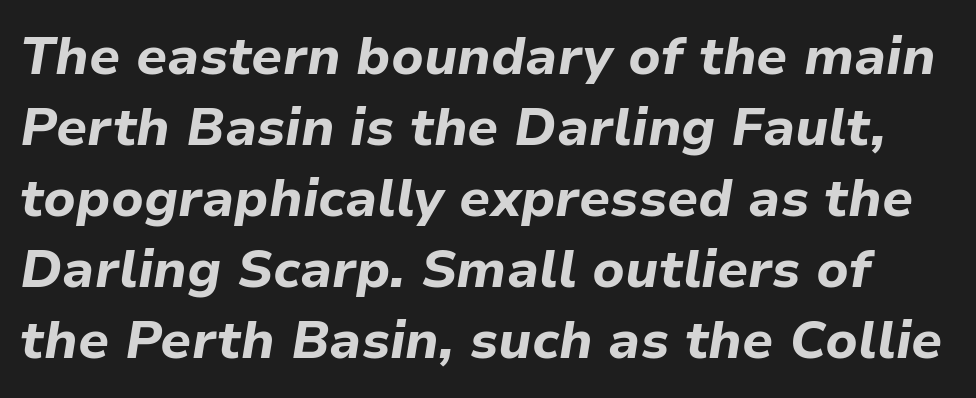
Q: Is the text bold? A: Yes.
Q: Is the text italic (slanted)? A: Yes, it leans right by about 9 degrees.
Q: Is the text underlined? A: No.
Q: Is the spacing between letters normal or unusually wide? A: Normal.
Q: Is the spacing between lines tight, normal or loose? A: Normal.
Q: Width (condensed, normal, or wide)? A: Normal.
Q: Stroke contrast? A: Low.
Q: x-height? A: Medium.
Q: Monospaced? A: No.
